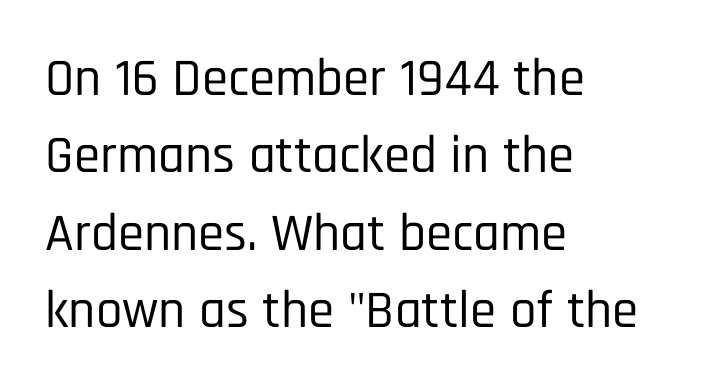
The type is set solid horizontally, with unmodified tracking. Spacing verdict: proportional, widths tailored to each character. This is the regular roman posture of the typeface. The setting favours the left margin, as ordinary paragraphs usually do. Each new line begins a customary step beneath the previous one.
